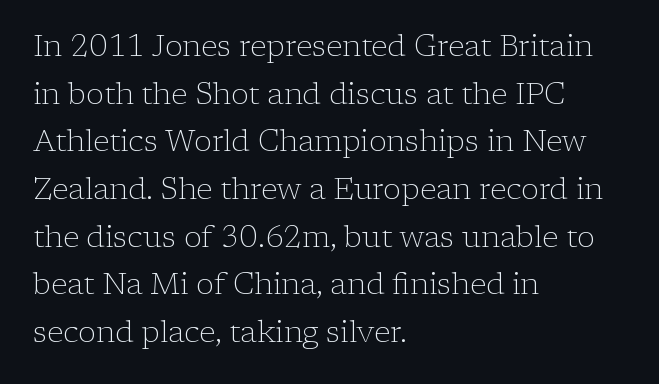
You could not count columns in this text — the font is proportionally spaced. Heaviness? Minimal to ordinary, like unemphasized prose. Inter-character spacing is left at the font's built-in metrics. The axis of the letterforms is exactly vertical. Evenly set lines give the paragraph a standard silhouette. Does the copy run flush right? No — it runs flush left.
